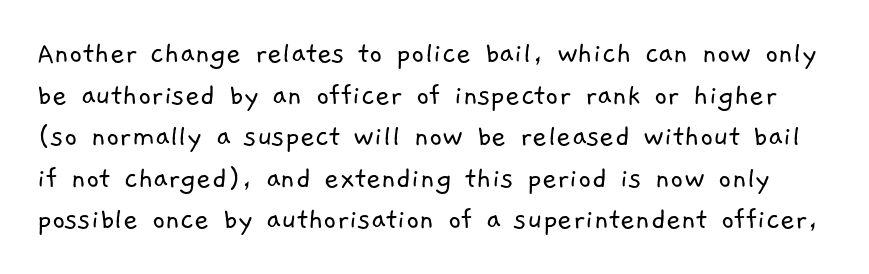
{"serif": "no", "bold": "no", "weight": "light", "width": "normal", "stroke_contrast": "low", "x_height": "medium", "monospaced": "no", "underline": "no", "line_spacing": "normal", "line_spacing_ratio": 1.3, "letter_spacing": "normal", "letter_spacing_em": 0.0, "glyph_px": 32}
